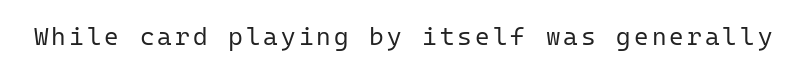
The type sits square on the baseline with zero lean. The strip under each line holds only bare page. Stroke thickness stays within the range of a standard reading face or lighter.
